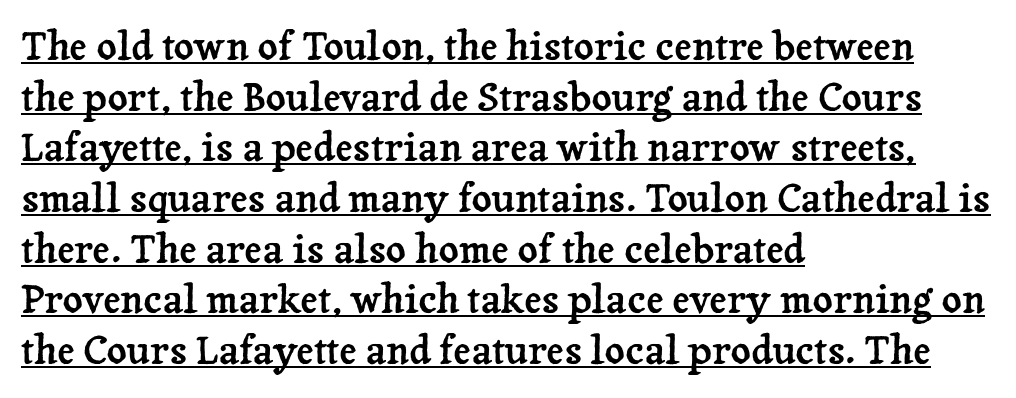
Q: Is the text italic (slanted)? A: No, it is upright.
Q: Is the typeface a serif or a sans-serif typeface? A: Serif.
Q: Is the text underlined? A: Yes.
Q: How is the paragraph aligned? A: Left-aligned.
Q: Is the spacing between letters normal or unusually wide? A: Normal.
Q: Is the spacing between lines tight, normal or loose? A: Normal.
Q: Width (condensed, normal, or wide)? A: Normal.
Q: Stroke contrast? A: Low.
Q: x-height? A: Medium.
Q: Monospaced? A: No.
